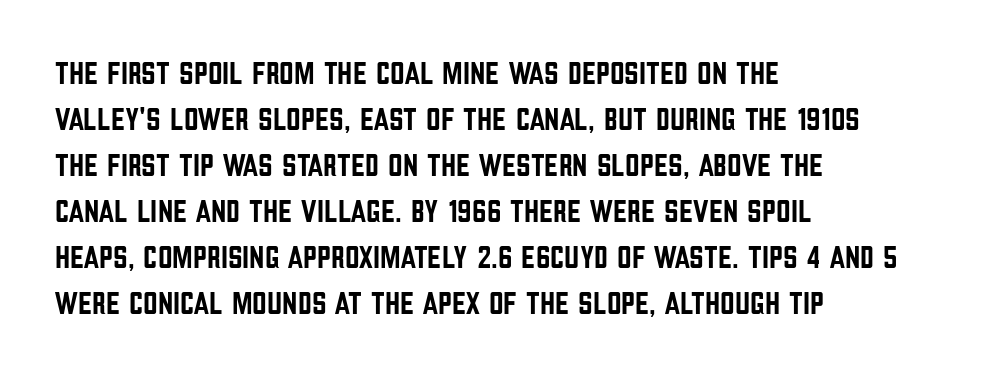
{"serif": "no", "italic": "no", "width": "condensed", "stroke_contrast": "low", "x_height": "large", "monospaced": "no", "underline": "no", "align": "left", "line_spacing": "normal", "line_spacing_ratio": 1.44, "letter_spacing": "normal", "letter_spacing_em": 0.0, "glyph_px": 32}
